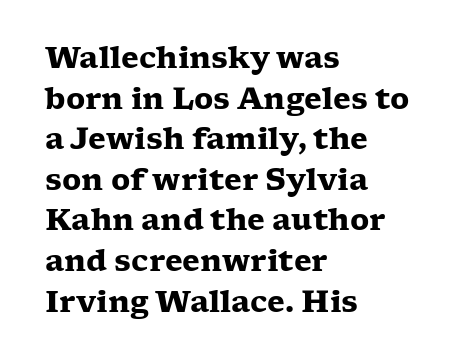
The image shows 29 px heavy, wide serif type, upright; set left-aligned, normal line spacing (1.4x), normal letter spacing, not underlined; low stroke contrast and a medium x-height.
